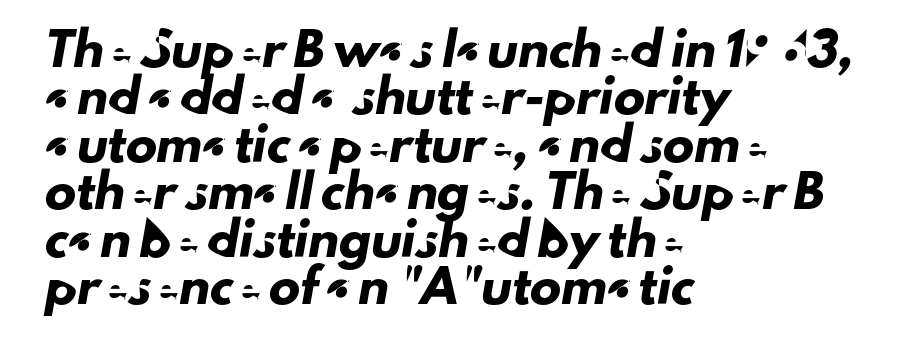
The letters advance in unequal steps, a hallmark of proportional type. The face used here is rendered with its standard letterfit. Short and long lines alike share a common starting point at left. This block has exactly the height ordinary leading produces.
